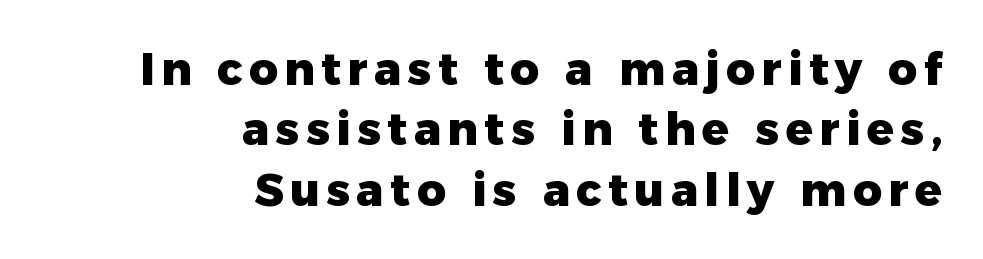
Q: Is the text bold? A: Yes.
Q: Is the text italic (slanted)? A: No, it is upright.
Q: Is the typeface a serif or a sans-serif typeface? A: Sans-serif.
Q: Is the text underlined? A: No.
Q: How is the paragraph aligned? A: Right-aligned.
Q: Is the spacing between lines tight, normal or loose? A: Normal.
Q: Width (condensed, normal, or wide)? A: Normal.
Q: Stroke contrast? A: Low.
Q: x-height? A: Medium.
Q: Monospaced? A: No.
